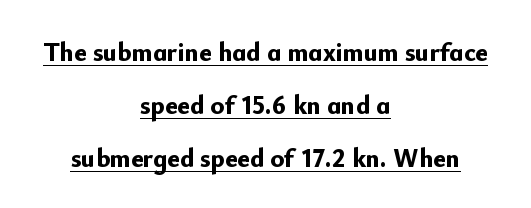
Q: Is the text bold? A: Yes.
Q: Is the text italic (slanted)? A: No, it is upright.
Q: Is the text underlined? A: Yes.
Q: How is the paragraph aligned? A: Centered.
Q: Is the spacing between letters normal or unusually wide? A: Normal.
Q: Is the spacing between lines tight, normal or loose? A: Loose.
